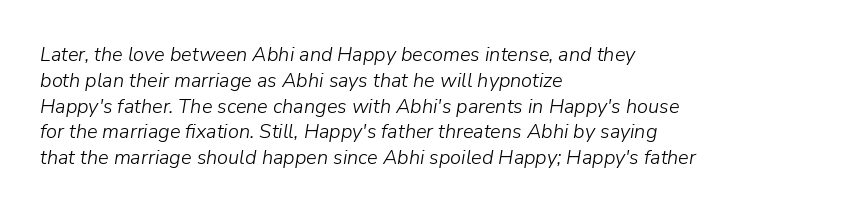
The image shows 20 px text type, italic (leaning right); set left-aligned, normal line spacing (1.29x), normal letter spacing, not underlined.
